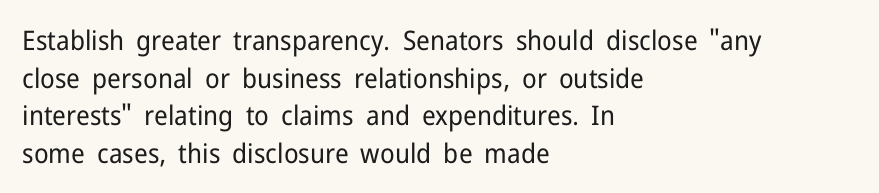
The image shows 27 px text type, upright; set left-aligned, normal line spacing (1.39x), normal letter spacing, not underlined.
